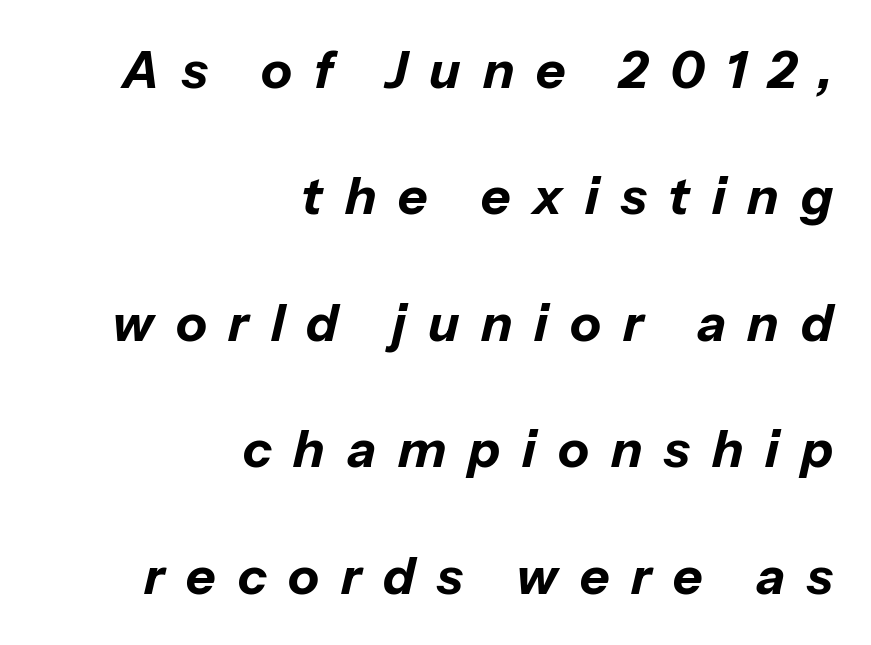
It's the slanting kind of type. The foot of each line stays bare and open. Looks like regular typesetting: each glyph gets only the width it needs. Is the type bold? Yes — the strokes are clearly thick and heavy. Successive baselines arrive slowly, with a big drop between each. In terms of letterspacing, this is a distinctly airy, spread setting.
